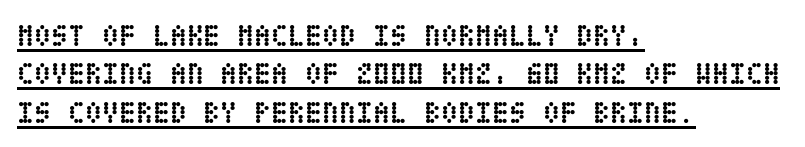
Q: Is the text bold? A: Yes.
Q: Is the text italic (slanted)? A: No, it is upright.
Q: Is the text underlined? A: Yes.
Q: How is the paragraph aligned? A: Left-aligned.
Q: Is the spacing between letters normal or unusually wide? A: Normal.
Q: Width (condensed, normal, or wide)? A: Condensed.
Q: Stroke contrast? A: Low.
Q: x-height? A: Large.
